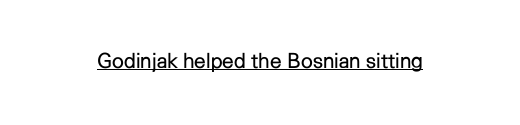
The image shows 21 px text type, upright; set normal letter spacing, underlined.
